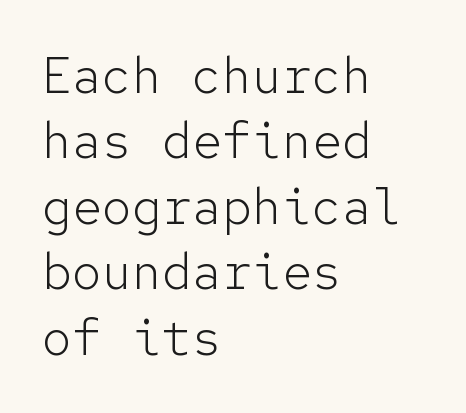
Q: Is the text bold? A: No.
Q: Is the text italic (slanted)? A: No, it is upright.
Q: Is the typeface a serif or a sans-serif typeface? A: Sans-serif.
Q: Is the text underlined? A: No.
Q: How is the paragraph aligned? A: Left-aligned.
Q: Is the spacing between letters normal or unusually wide? A: Normal.
Q: Is the spacing between lines tight, normal or loose? A: Normal.
Q: Width (condensed, normal, or wide)? A: Normal.
Q: Stroke contrast? A: Low.
Q: x-height? A: Medium.
Q: Monospaced? A: Yes.
